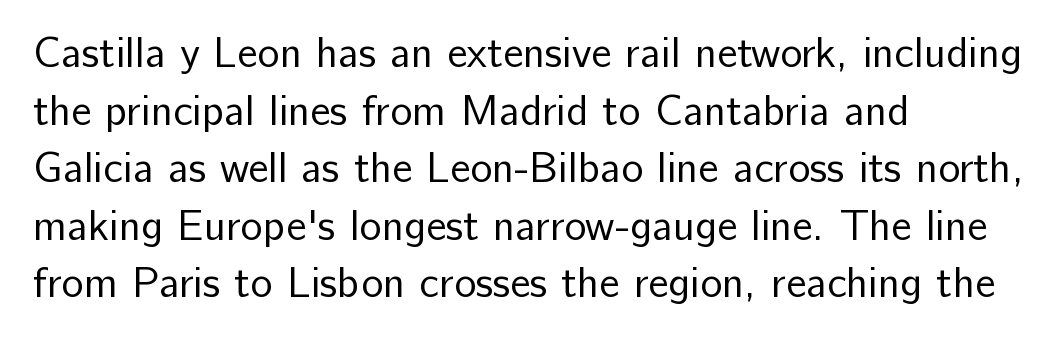
Q: Is the text bold? A: No.
Q: Is the text italic (slanted)? A: No, it is upright.
Q: Is the typeface a serif or a sans-serif typeface? A: Sans-serif.
Q: Is the text underlined? A: No.
Q: How is the paragraph aligned? A: Left-aligned.
Q: Is the spacing between letters normal or unusually wide? A: Normal.
Q: Is the spacing between lines tight, normal or loose? A: Normal.
Q: Width (condensed, normal, or wide)? A: Normal.
Q: Stroke contrast? A: Low.
Q: x-height? A: Medium.
Q: Monospaced? A: No.
